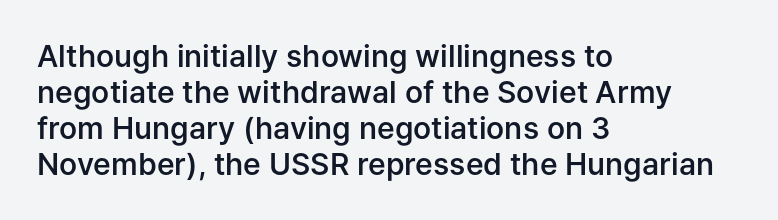
The image shows 30 px semibold sans-serif type, upright; set left-aligned, line spacing 1.2x, normal letter spacing, not underlined; low stroke contrast and a medium x-height.
